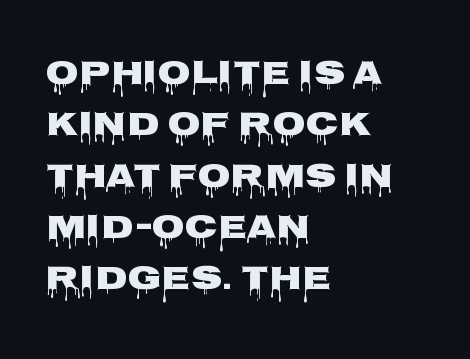
{"serif": "no", "italic": "no", "width": "wide", "stroke_contrast": "low", "x_height": "large", "monospaced": "no", "underline": "no", "align": "left", "line_spacing": "normal", "line_spacing_ratio": 1.51, "letter_spacing": "normal", "letter_spacing_em": 0.0, "glyph_px": 34}
